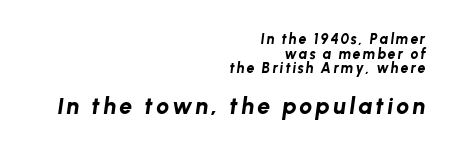
The lines in this sample share a right terminus and differ only in where they begin. The rendering uses a bold face; every stroke is thick and dark. A typesetter would mark this as italic. Summary of vertical rhythm: compact, with narrow interline spacing. The lower block of text is set noticeably larger than the block above it.
